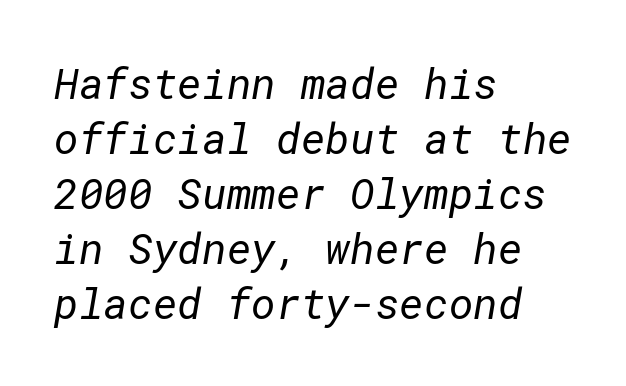
The foot of each line stays bare and open. Observe the absence of serifs on each vertical stroke in this sample. Successive baselines arrive at the customary interval. Stroke thickness stays within the range of a standard reading face or lighter. What stands out about the letter spacing? Nothing — it is the standard amount.
